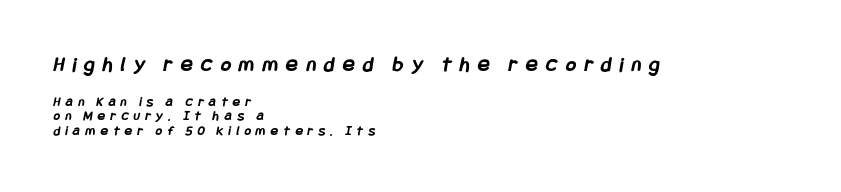
{"bold": "yes", "underline": "no", "align": "left", "line_spacing": "tight", "line_spacing_ratio": 1.05, "letter_spacing": "wide", "letter_spacing_em": 0.38, "larger_block": "first", "size_ratio": 1.57, "glyph_px": 22}
